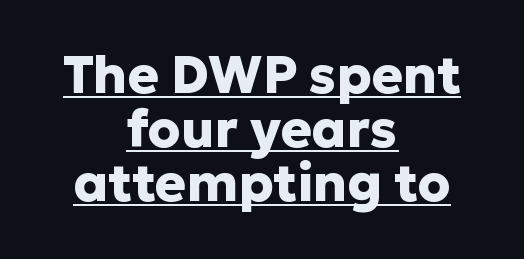
Thick stems and heavy bowls — unmistakably bold. Varying glyph widths throughout — classic text-font behaviour. Words appear dense and cohesive because spacing is normal. The designer dialed line spacing down below the default. Is there any slant? The stems are plumb. The setting favours the middle, as headings and verse often do.
